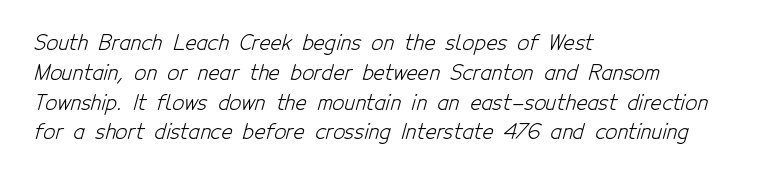
Q: Is the text bold? A: No.
Q: Is the text underlined? A: No.
Q: How is the paragraph aligned? A: Left-aligned.
Q: Is the spacing between letters normal or unusually wide? A: Normal.
Q: Is the spacing between lines tight, normal or loose? A: Normal.
